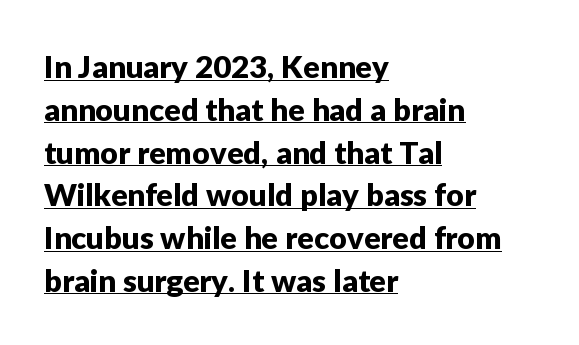
{"serif": "no", "italic": "no", "width": "normal", "stroke_contrast": "low", "x_height": "medium", "monospaced": "no", "underline": "yes", "align": "left", "line_spacing": "normal", "line_spacing_ratio": 1.38, "letter_spacing": "normal", "letter_spacing_em": 0.0, "glyph_px": 31}
